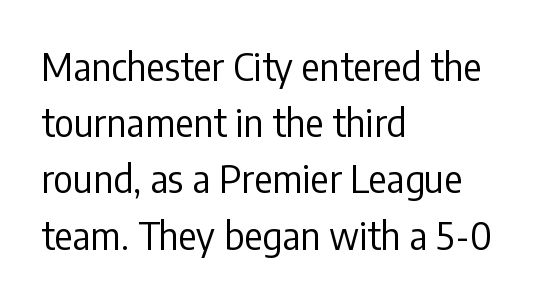
You could not count columns in this text — the font is proportionally spaced. Tracking value appears to be zero — textbook default spacing. Style check: upright. No heavy texture on the line: the type isn't bold. Summary of vertical rhythm: regular, with standard interline spacing. Anything drawn beneath the words? Only blank space.
